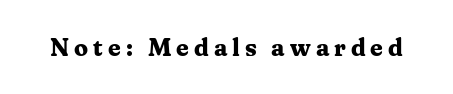
The image shows 25 px bold type, upright; set unusually wide letter spacing (+0.2 em), not underlined.
